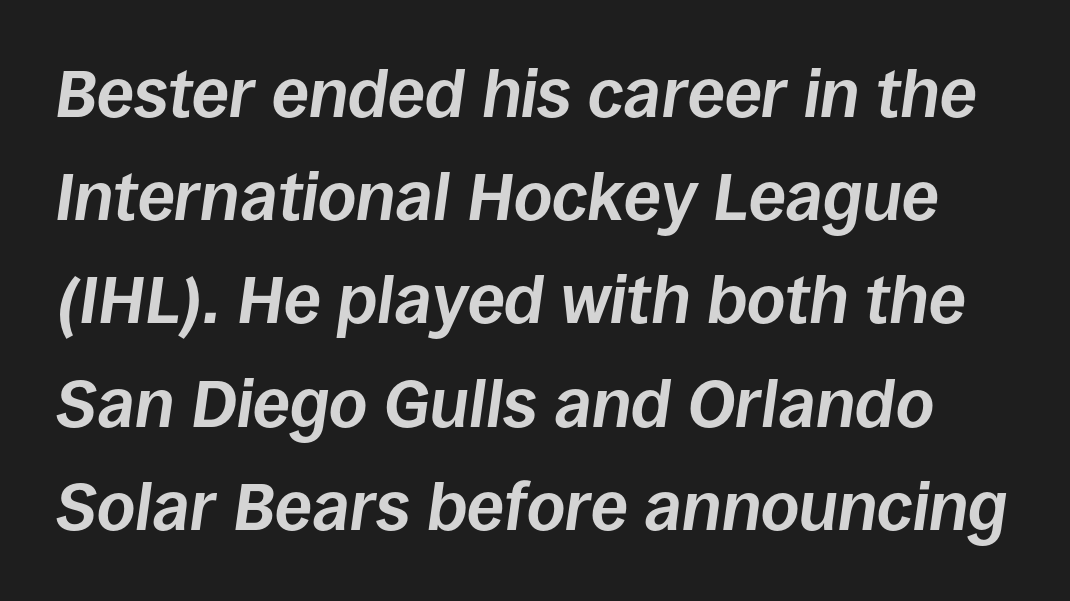
Slanted lettering throughout. The baseline area is clear. A full-strength bold gives these letters their thick strokes. Regarding leading, the lines here are spaced in the standard way. Is the letter spacing exaggerated? No — it looks like the ordinary default.
